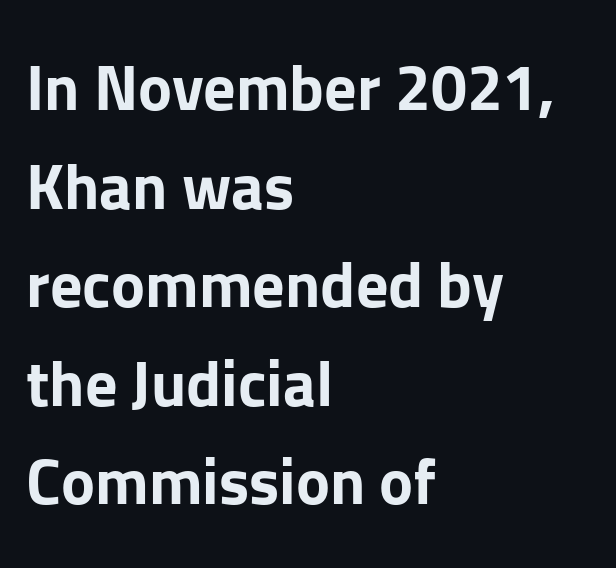
{"serif": "no", "italic": "no", "bold": "yes", "weight": "bold", "width": "normal", "stroke_contrast": "low", "x_height": "medium", "monospaced": "no", "underline": "no", "align": "left", "line_spacing": "normal", "line_spacing_ratio": 1.54, "letter_spacing": "normal", "letter_spacing_em": 0.0, "glyph_px": 64}
